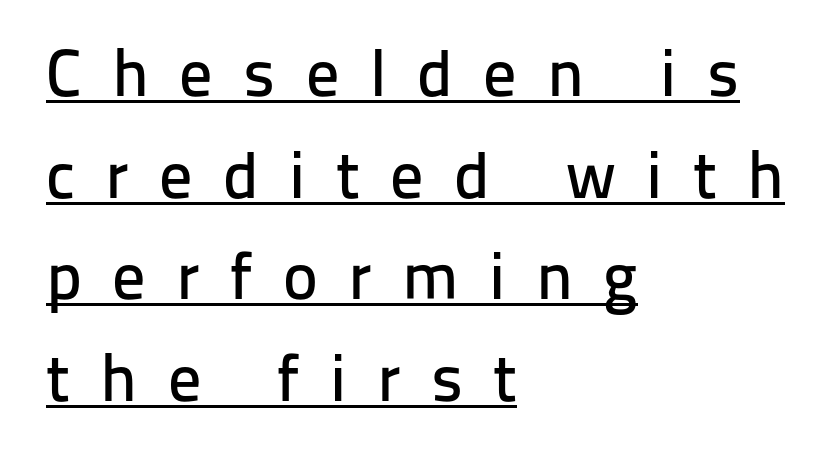
The image shows 66 px sans-serif type, upright; set left-aligned, normal line spacing (1.54x), unusually wide letter spacing (+0.46 em), underlined; low stroke contrast and a medium x-height.
